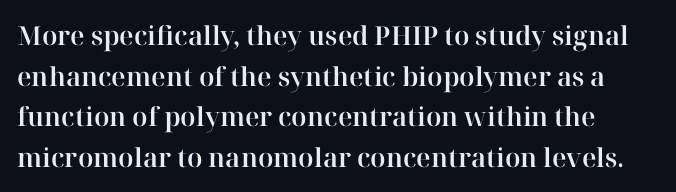
Q: Is the text italic (slanted)? A: No, it is upright.
Q: Is the text underlined? A: No.
Q: Is the spacing between letters normal or unusually wide? A: Normal.
Q: Is the spacing between lines tight, normal or loose? A: Normal.
